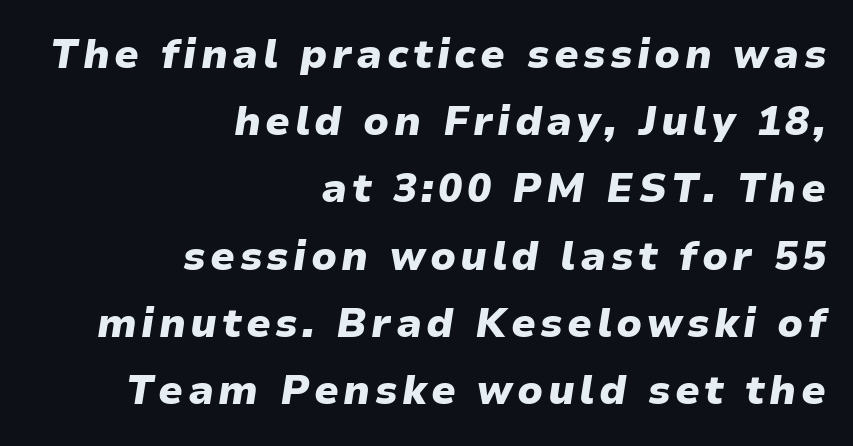
{"italic": "yes", "lean": "right", "slant_degrees": 9, "bold": "yes", "weight": "heavy", "width": "normal", "stroke_contrast": "low", "x_height": "medium", "monospaced": "no", "underline": "no", "align": "right", "line_spacing": "normal", "line_spacing_ratio": 1.68, "glyph_px": 40}
